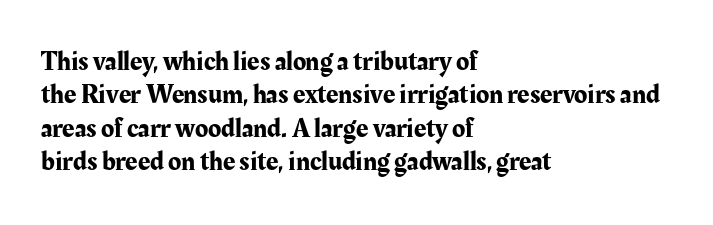
The image shows 27 px text type, upright; set left-aligned, line spacing 1.24x, normal letter spacing, not underlined.
